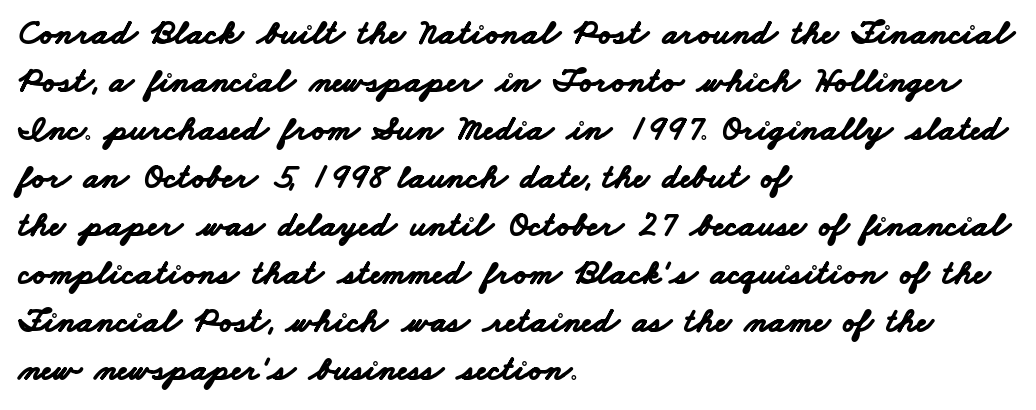
The image shows 35 px bold, wide sans-serif type; set left-aligned, normal line spacing (1.37x), normal letter spacing, not underlined; low stroke contrast and a small x-height.
